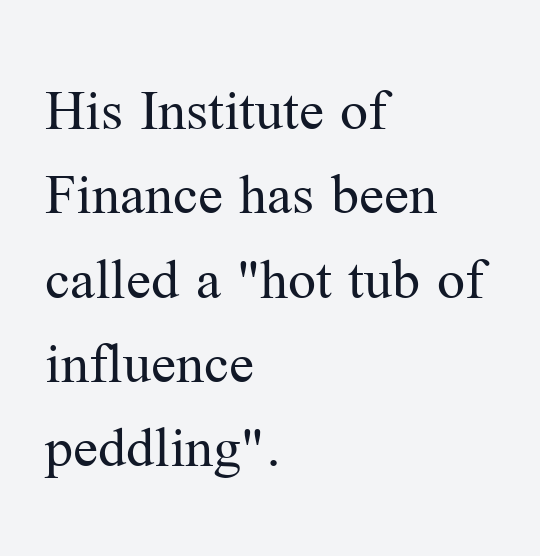
Q: Is the text bold? A: No.
Q: Is the text italic (slanted)? A: No, it is upright.
Q: Is the typeface a serif or a sans-serif typeface? A: Serif.
Q: Is the text underlined? A: No.
Q: How is the paragraph aligned? A: Left-aligned.
Q: Is the spacing between letters normal or unusually wide? A: Normal.
Q: Is the spacing between lines tight, normal or loose? A: Normal.
Q: Width (condensed, normal, or wide)? A: Normal.
Q: Stroke contrast? A: Medium.
Q: x-height? A: Medium.
Q: Monospaced? A: No.
